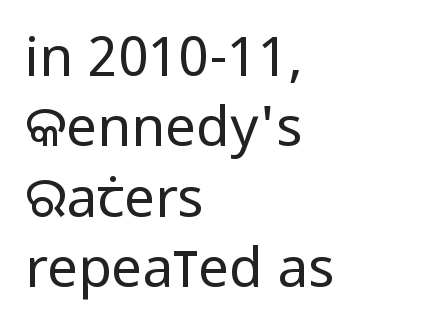
Q: Is the text bold? A: No.
Q: Is the text italic (slanted)? A: No, it is upright.
Q: Is the typeface a serif or a sans-serif typeface? A: Sans-serif.
Q: Is the text underlined? A: No.
Q: How is the paragraph aligned? A: Left-aligned.
Q: Is the spacing between letters normal or unusually wide? A: Normal.
Q: Is the spacing between lines tight, normal or loose? A: Normal.
Q: Width (condensed, normal, or wide)? A: Condensed.
Q: Stroke contrast? A: Low.
Q: x-height? A: Large.
Q: Monospaced? A: No.
